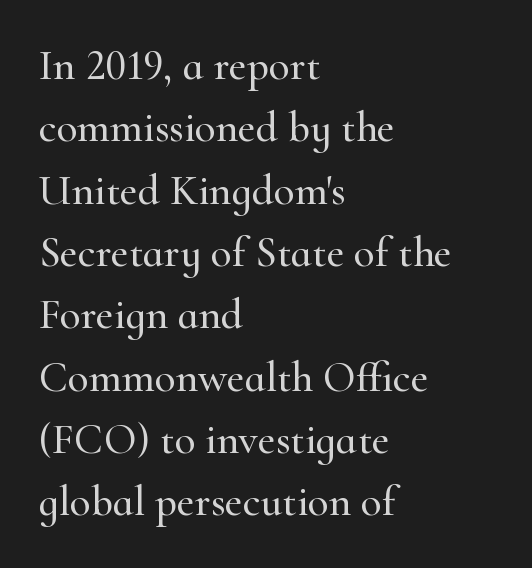
{"serif": "yes", "italic": "no", "width": "normal", "stroke_contrast": "high", "x_height": "small", "monospaced": "no", "underline": "no", "align": "left", "line_spacing": "normal", "line_spacing_ratio": 1.45, "letter_spacing": "normal", "letter_spacing_em": 0.0, "glyph_px": 43}
